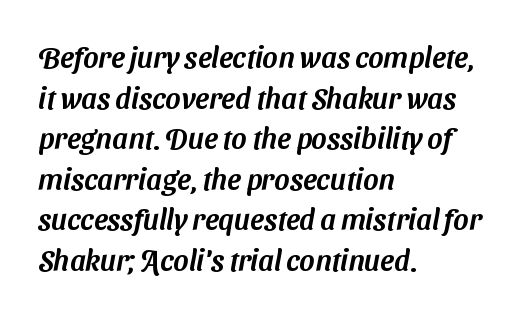
Q: Is the typeface a serif or a sans-serif typeface? A: Sans-serif.
Q: Is the text underlined? A: No.
Q: How is the paragraph aligned? A: Left-aligned.
Q: Is the spacing between letters normal or unusually wide? A: Normal.
Q: Is the spacing between lines tight, normal or loose? A: Normal.
Q: Width (condensed, normal, or wide)? A: Normal.
Q: Stroke contrast? A: Medium.
Q: x-height? A: Medium.
Q: Monospaced? A: No.
